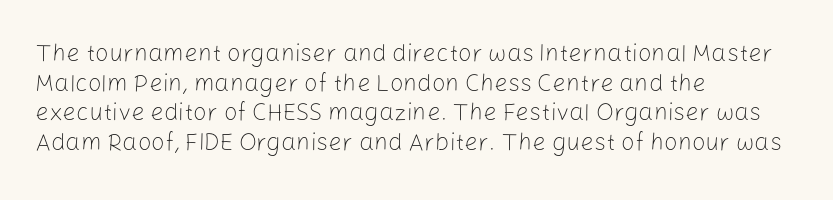
Words appear dense and cohesive because spacing is normal. Stem width sits at or under what a default text font uses. Honestly, there is no underline to notice here at all. The lettering stays uniformly vertical, giving the passage a roman look.
